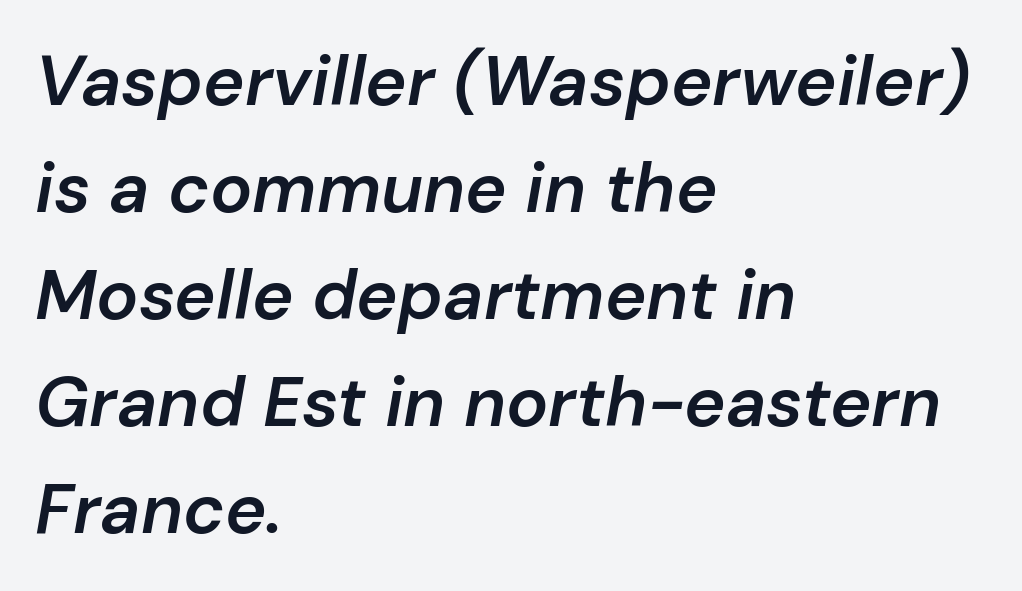
Characters are canted at an angle relative to the baseline's perpendicular. The paragraph shown leans on its left margin. The specimen omits any rule beneath the text block's lines. The typesetting leans somewhat heavy: a semibold. Each letter keeps its own natural width here, so spacing adapts to shape.
